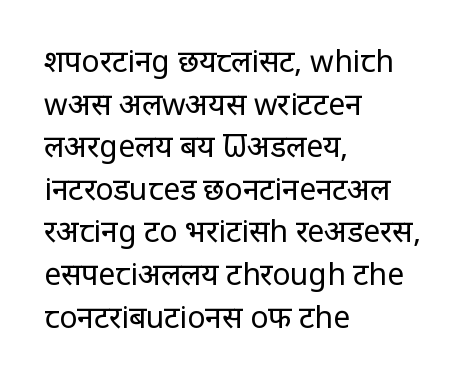
Q: Is the text bold? A: No.
Q: Is the text italic (slanted)? A: No, it is upright.
Q: Is the typeface a serif or a sans-serif typeface? A: Sans-serif.
Q: Is the text underlined? A: No.
Q: How is the paragraph aligned? A: Left-aligned.
Q: Is the spacing between letters normal or unusually wide? A: Normal.
Q: Is the spacing between lines tight, normal or loose? A: Normal.
Q: Width (condensed, normal, or wide)? A: Normal.
Q: Stroke contrast? A: Low.
Q: x-height? A: Large.
Q: Monospaced? A: No.
